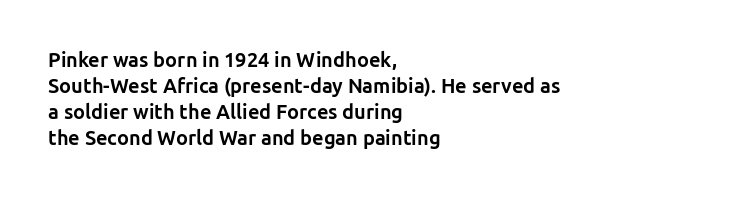
Q: Is the text bold? A: Yes.
Q: Is the text italic (slanted)? A: No, it is upright.
Q: Is the text underlined? A: No.
Q: How is the paragraph aligned? A: Left-aligned.
Q: Is the spacing between letters normal or unusually wide? A: Normal.
Q: Is the spacing between lines tight, normal or loose? A: Normal.
